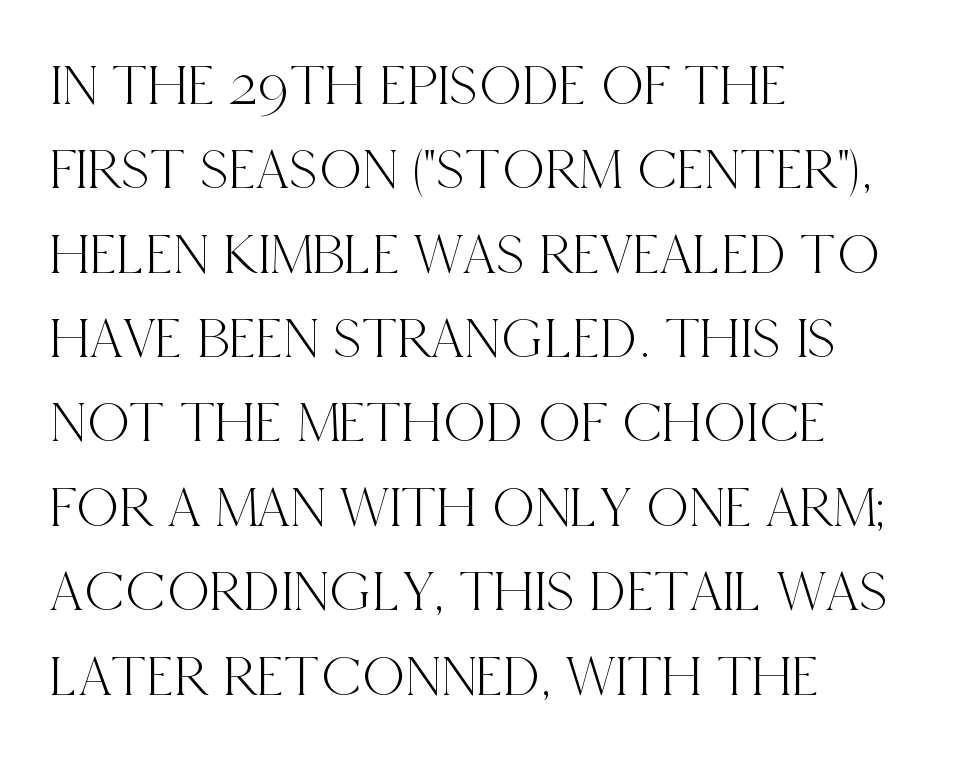
{"serif": "yes", "italic": "no", "width": "condensed", "x_height": "large", "monospaced": "no", "underline": "no", "align": "left", "line_spacing": "normal", "line_spacing_ratio": 1.43, "letter_spacing": "normal", "letter_spacing_em": 0.0, "glyph_px": 59}
